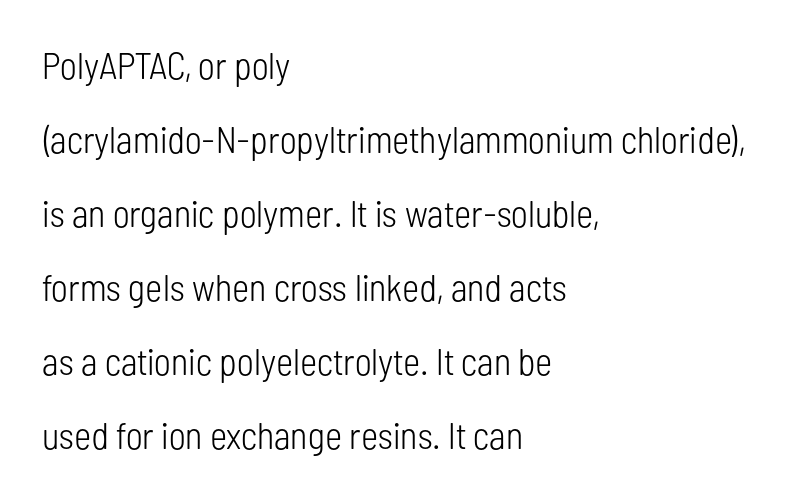
Q: Is the text bold? A: No.
Q: Is the text italic (slanted)? A: No, it is upright.
Q: Is the typeface a serif or a sans-serif typeface? A: Sans-serif.
Q: Is the text underlined? A: No.
Q: How is the paragraph aligned? A: Left-aligned.
Q: Is the spacing between letters normal or unusually wide? A: Normal.
Q: Is the spacing between lines tight, normal or loose? A: Loose.
Q: Width (condensed, normal, or wide)? A: Condensed.
Q: Stroke contrast? A: Low.
Q: x-height? A: Medium.
Q: Monospaced? A: No.
